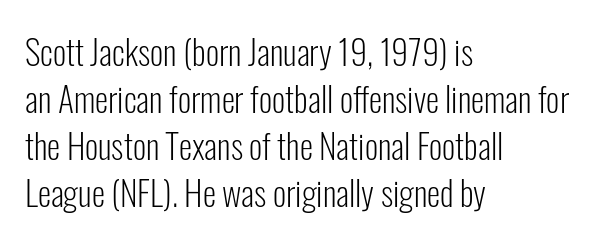
Note the varied advance widths — an 'i' is clearly narrower than an 'm'. Ascenders rise straight up at ninety degrees. Typeset ragged right — the left edge is the straight one. Plain, unruled lines of type. The rendering keeps characters at their native spacing. Font category for this specimen: sans-serif.
